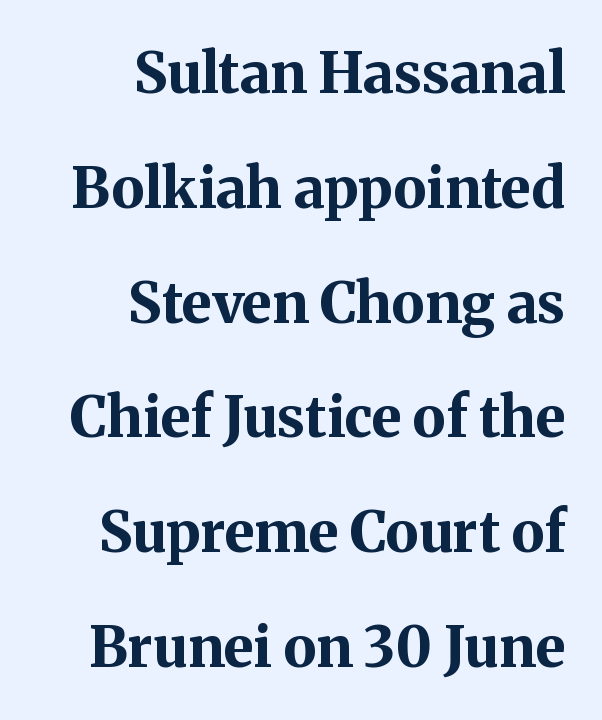
Notice how thick the strokes are: this is what a full bold looks like. If you drew a ruler down the right edge, every line would touch it. Each row of text sits above clean, open space. Designer's note — italics off, roman on. I'd call this a serif setting — the letters wear small feet. Here the glyphs are tracked normally, forming tight word shapes.
